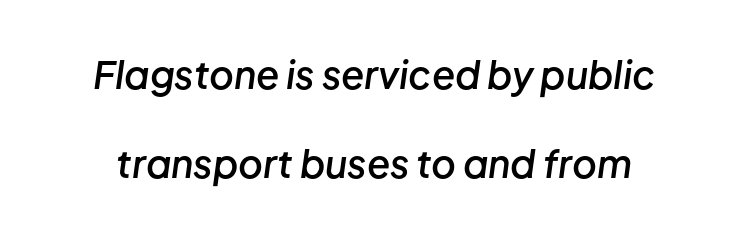
{"italic": "yes", "lean": "right", "slant_degrees": 8, "bold": "semi", "weight": "semibold", "width": "normal", "stroke_contrast": "low", "x_height": "medium", "monospaced": "no", "underline": "no", "line_spacing": "loose", "line_spacing_ratio": 2.33, "letter_spacing": "normal", "letter_spacing_em": 0.0, "glyph_px": 38}
